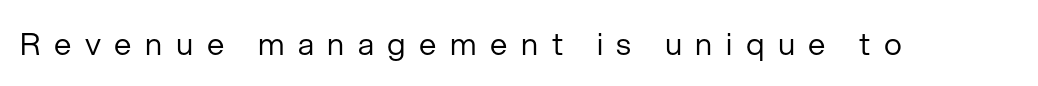
Q: Is the text bold? A: No.
Q: Is the text italic (slanted)? A: No, it is upright.
Q: Is the typeface a serif or a sans-serif typeface? A: Sans-serif.
Q: Is the text underlined? A: No.
Q: Is the spacing between letters normal or unusually wide? A: Unusually wide.
Q: Width (condensed, normal, or wide)? A: Normal.
Q: Stroke contrast? A: Low.
Q: x-height? A: Medium.
Q: Monospaced? A: No.
